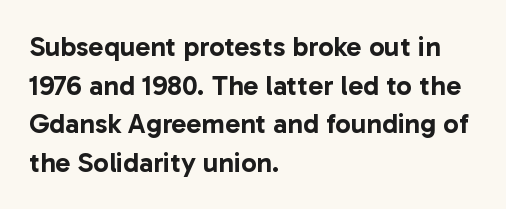
The image shows 28 px sans-serif type, upright; set left-aligned, normal line spacing (1.38x), normal letter spacing, not underlined; low stroke contrast and a medium x-height.
